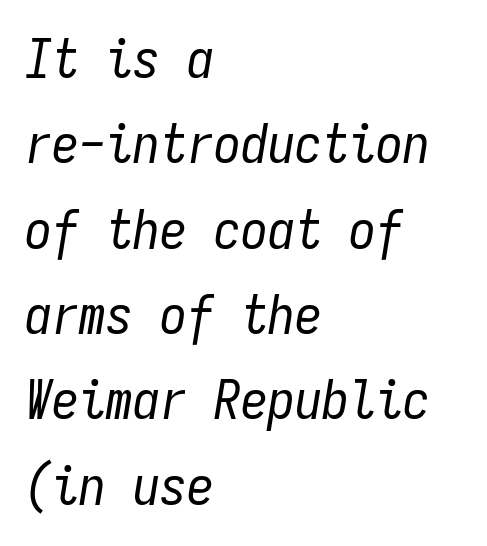
The face used here is monospaced, like something from a code editor. Compared with a typical body face, this is equally light or lighter still. The passage shown leans; its letterforms are oblique. The typesetter chose a ragged-right arrangement here. The leading is moderate, giving the passage an even texture. Anything drawn beneath the words? Only blank space.
